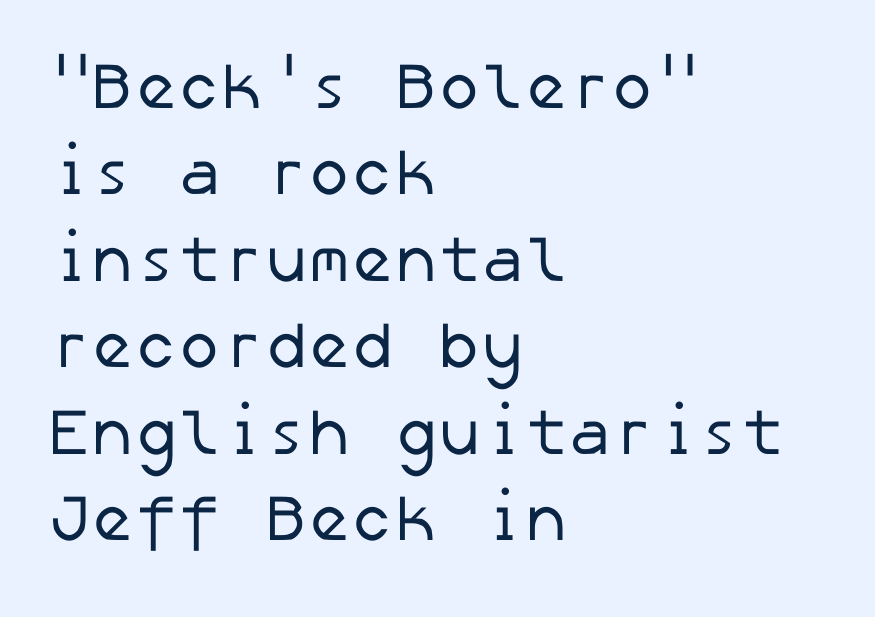
{"serif": "no", "bold": "no", "weight": "regular", "width": "normal", "stroke_contrast": "low", "x_height": "medium", "underline": "no", "align": "left", "line_spacing": "normal", "line_spacing_ratio": 1.33, "letter_spacing": "normal", "letter_spacing_em": 0.0, "glyph_px": 65}
